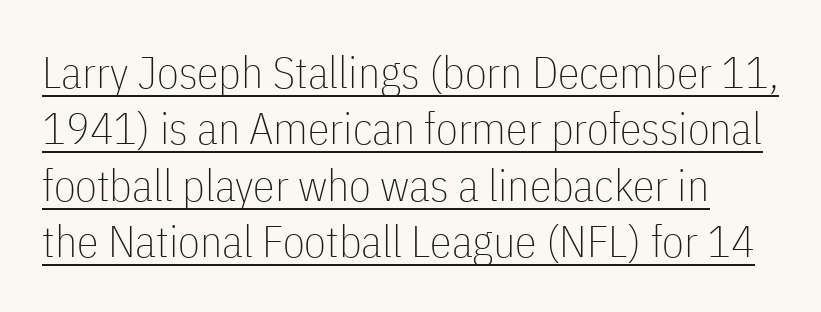
Q: Is the text bold? A: No.
Q: Is the text italic (slanted)? A: No, it is upright.
Q: Is the typeface a serif or a sans-serif typeface? A: Sans-serif.
Q: Is the text underlined? A: Yes.
Q: Is the spacing between letters normal or unusually wide? A: Normal.
Q: Is the spacing between lines tight, normal or loose? A: Normal.
Q: Width (condensed, normal, or wide)? A: Condensed.
Q: Stroke contrast? A: Low.
Q: x-height? A: Medium.
Q: Monospaced? A: No.
